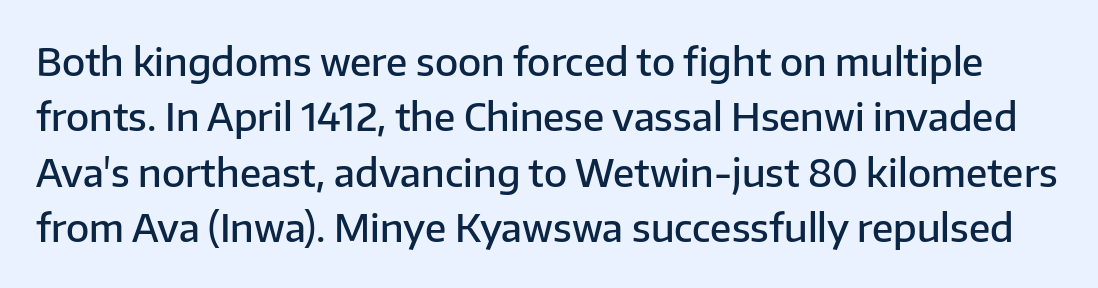
Q: Is the text bold? A: Semi-bold.
Q: Is the text italic (slanted)? A: No, it is upright.
Q: Is the typeface a serif or a sans-serif typeface? A: Sans-serif.
Q: Is the text underlined? A: No.
Q: Is the spacing between letters normal or unusually wide? A: Normal.
Q: Is the spacing between lines tight, normal or loose? A: Normal.
Q: Width (condensed, normal, or wide)? A: Normal.
Q: Stroke contrast? A: Low.
Q: x-height? A: Medium.
Q: Monospaced? A: No.
